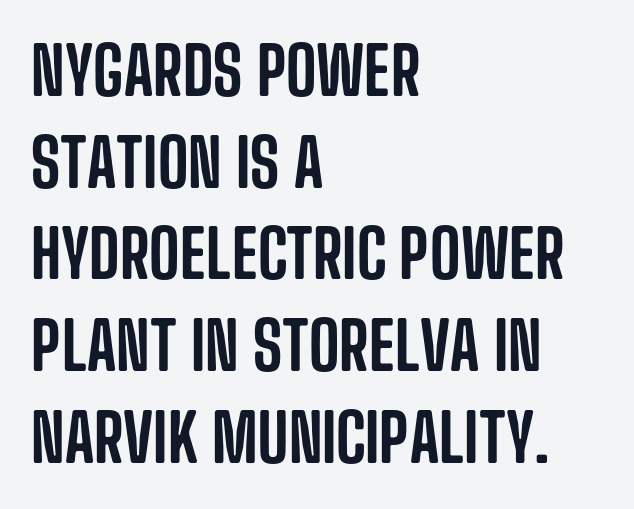
The image shows 66 px condensed sans-serif type, upright; set left-aligned, normal line spacing (1.39x), normal letter spacing, not underlined; low stroke contrast and a large x-height.
